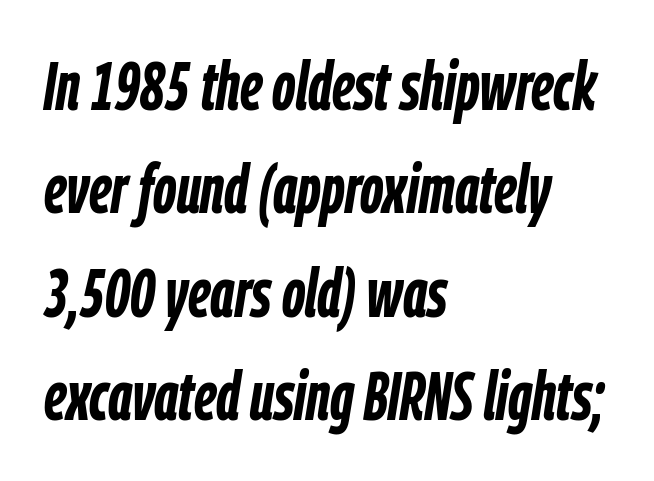
{"italic": "yes", "lean": "right", "slant_degrees": 9, "bold": "yes", "weight": "semibold", "width": "condensed", "stroke_contrast": "low", "x_height": "medium", "monospaced": "no", "underline": "no", "align": "left", "line_spacing": "normal", "line_spacing_ratio": 1.52, "letter_spacing": "normal", "letter_spacing_em": 0.0, "glyph_px": 68}
